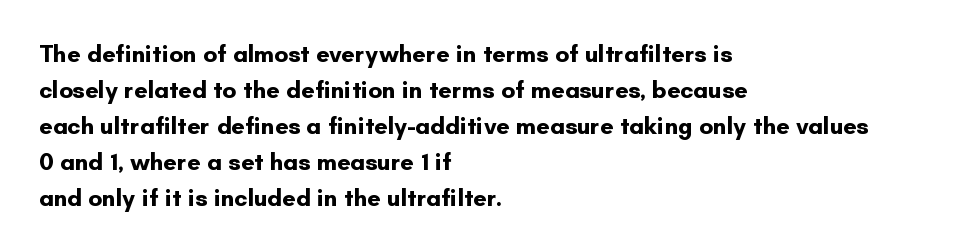
The image shows 24 px bold type, upright; set left-aligned, normal line spacing (1.5x), normal letter spacing, not underlined.
